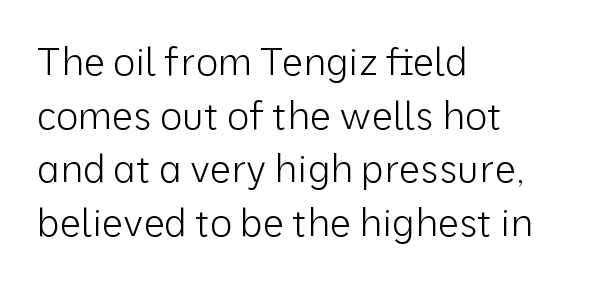
Q: Is the text bold? A: No.
Q: Is the text italic (slanted)? A: No, it is upright.
Q: Is the typeface a serif or a sans-serif typeface? A: Sans-serif.
Q: Is the text underlined? A: No.
Q: How is the paragraph aligned? A: Left-aligned.
Q: Is the spacing between letters normal or unusually wide? A: Normal.
Q: Is the spacing between lines tight, normal or loose? A: Normal.
Q: Width (condensed, normal, or wide)? A: Normal.
Q: Stroke contrast? A: Low.
Q: x-height? A: Medium.
Q: Monospaced? A: No.
